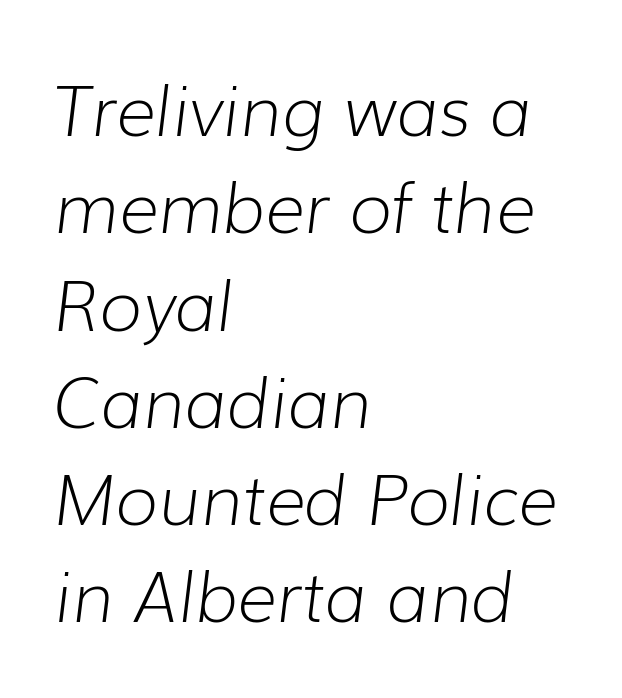
The image shows 69 px light type, italic (leaning right); set left-aligned, normal line spacing (1.41x), normal letter spacing, not underlined; low stroke contrast and a medium x-height.
